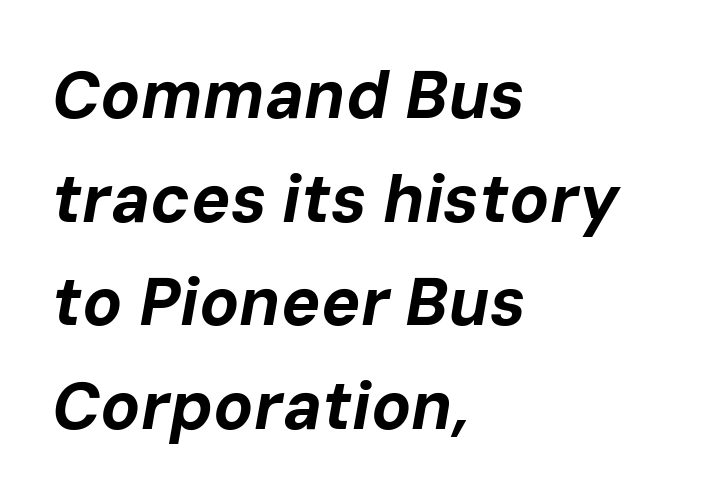
{"italic": "yes", "lean": "right", "slant_degrees": 10, "bold": "yes", "weight": "bold", "width": "normal", "stroke_contrast": "low", "x_height": "medium", "monospaced": "no", "underline": "no", "align": "left", "line_spacing": "normal", "line_spacing_ratio": 1.57, "letter_spacing": "normal", "letter_spacing_em": 0.0, "glyph_px": 66}
